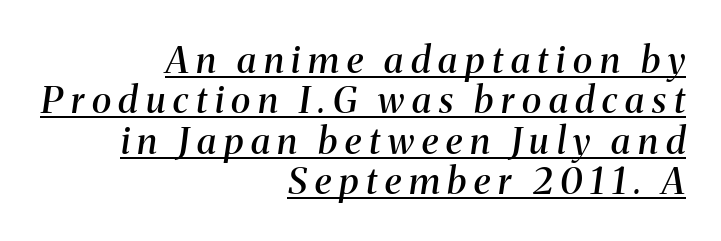
Q: Is the text bold? A: Semi-bold.
Q: Is the text italic (slanted)? A: Yes, it leans right by about 8 degrees.
Q: Is the typeface a serif or a sans-serif typeface? A: Serif.
Q: Is the text underlined? A: Yes.
Q: How is the paragraph aligned? A: Right-aligned.
Q: Is the spacing between letters normal or unusually wide? A: Unusually wide.
Q: Is the spacing between lines tight, normal or loose? A: Tight.
Q: Width (condensed, normal, or wide)? A: Normal.
Q: Stroke contrast? A: Medium.
Q: x-height? A: Medium.
Q: Monospaced? A: No.
